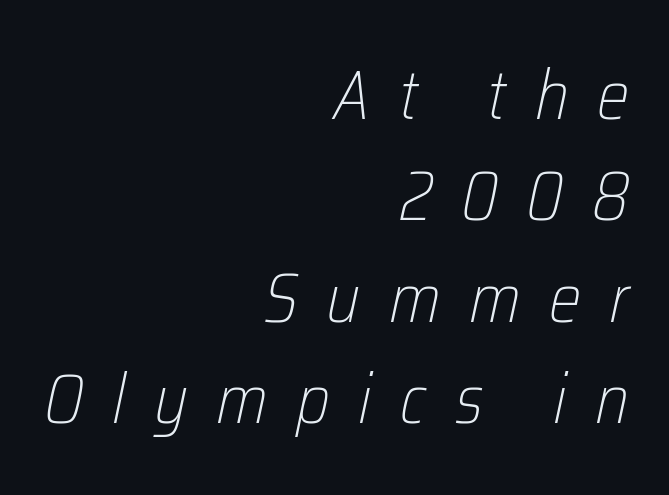
{"italic": "yes", "lean": "right", "slant_degrees": 12, "bold": "no", "weight": "light", "width": "condensed", "stroke_contrast": "low", "x_height": "medium", "monospaced": "no", "underline": "no", "align": "right", "line_spacing": "normal", "line_spacing_ratio": 1.47, "letter_spacing": "wide", "letter_spacing_em": 0.41, "glyph_px": 69}
